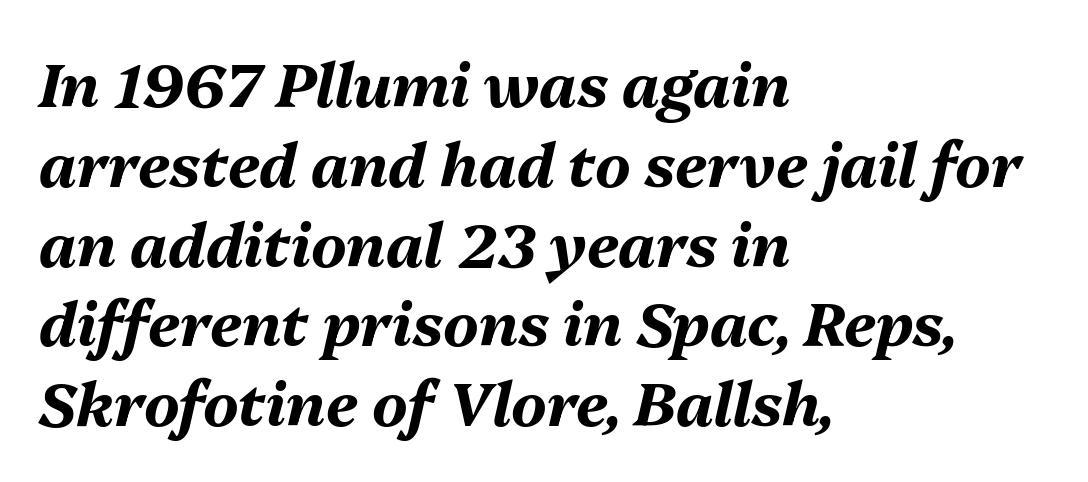
Words float on clear page, feet unadorned. Chunky letters — that's bold for sure. Students, note that the glyphs here touch the page at normal intervals. If you drew a ruler down the left edge, every line would touch it.
